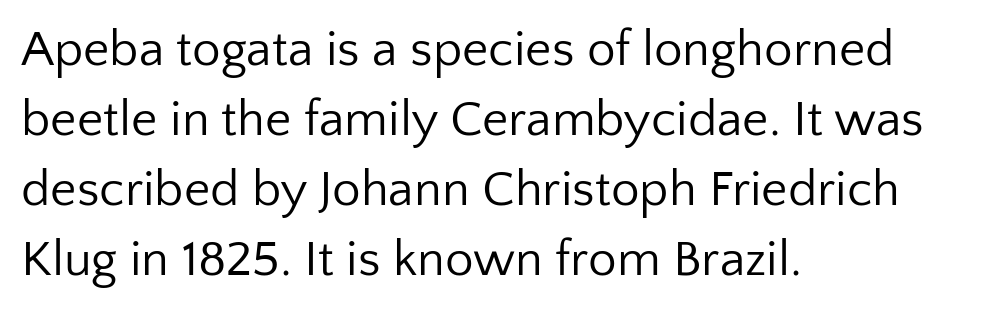
Compared with typical body copy, the letter spacing here is the same. Designer's note — italics off, roman on. Normally led — the rows are evenly, conventionally spaced. Horizontal alignment here is leftward, the default for most running prose. Is this a heavy cut? Hardly; it is regular or lighter.
